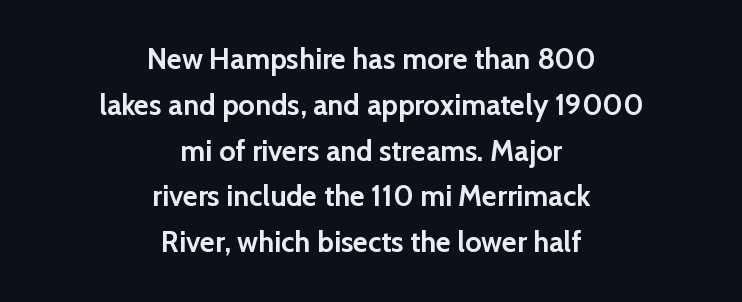
{"serif": "no", "italic": "no", "bold": "yes", "weight": "semibold", "width": "normal", "stroke_contrast": "low", "x_height": "medium", "monospaced": "no", "underline": "no", "align": "center", "line_spacing": "normal", "line_spacing_ratio": 1.58, "letter_spacing": "normal", "letter_spacing_em": 0.0, "glyph_px": 29}
